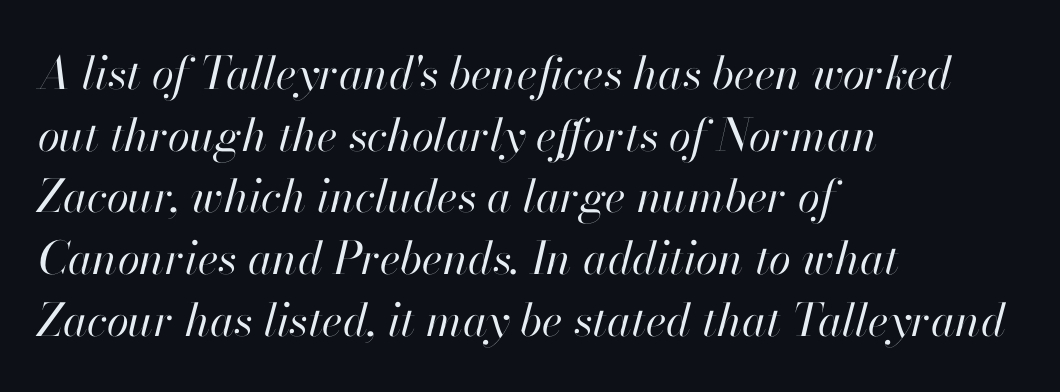
The image shows 45 px regular-weight type, italic (leaning right); set left-aligned, normal line spacing (1.37x), normal letter spacing, not underlined; high stroke contrast and a small x-height.
